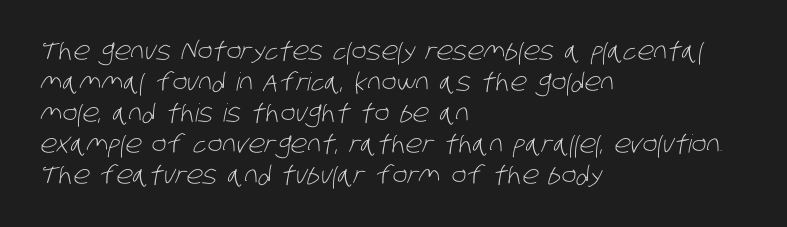
Q: Is the text bold? A: No.
Q: Is the text underlined? A: No.
Q: How is the paragraph aligned? A: Left-aligned.
Q: Is the spacing between letters normal or unusually wide? A: Normal.
